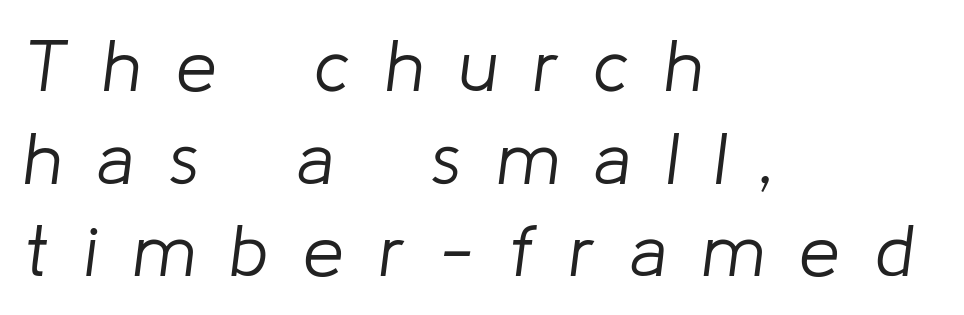
Q: Is the text bold? A: No.
Q: Is the text italic (slanted)? A: Yes, it leans right by about 8 degrees.
Q: Is the text underlined? A: No.
Q: How is the paragraph aligned? A: Left-aligned.
Q: Is the spacing between letters normal or unusually wide? A: Unusually wide.
Q: Is the spacing between lines tight, normal or loose? A: Normal.
Q: Width (condensed, normal, or wide)? A: Normal.
Q: Stroke contrast? A: Low.
Q: x-height? A: Medium.
Q: Monospaced? A: No.
